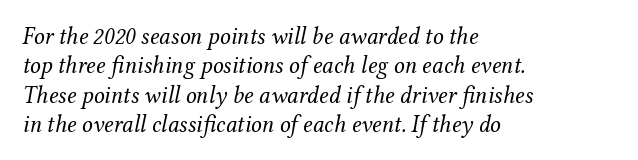
Q: Is the text bold? A: No.
Q: Is the text italic (slanted)? A: Yes, it leans right by about 12 degrees.
Q: Is the text underlined? A: No.
Q: How is the paragraph aligned? A: Left-aligned.
Q: Is the spacing between letters normal or unusually wide? A: Normal.
